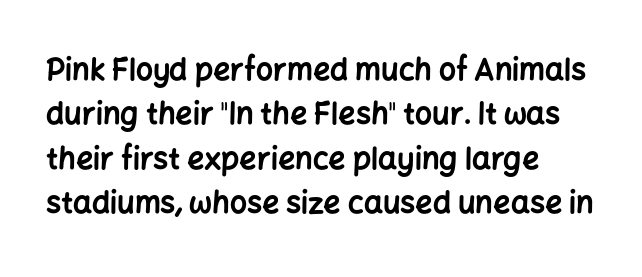
The image shows 30 px bold sans-serif type, upright; set left-aligned, normal line spacing (1.48x), normal letter spacing, not underlined; low stroke contrast and a medium x-height.
